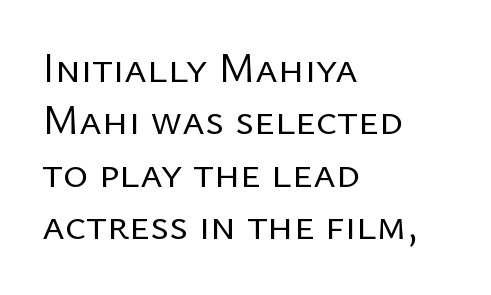
A bare baseline throughout the passage. Varying glyph widths throughout — classic text-font behaviour. This rendering uses left alignment, leaving the right contour irregular. Tracking value appears to be zero — textbook default spacing.
